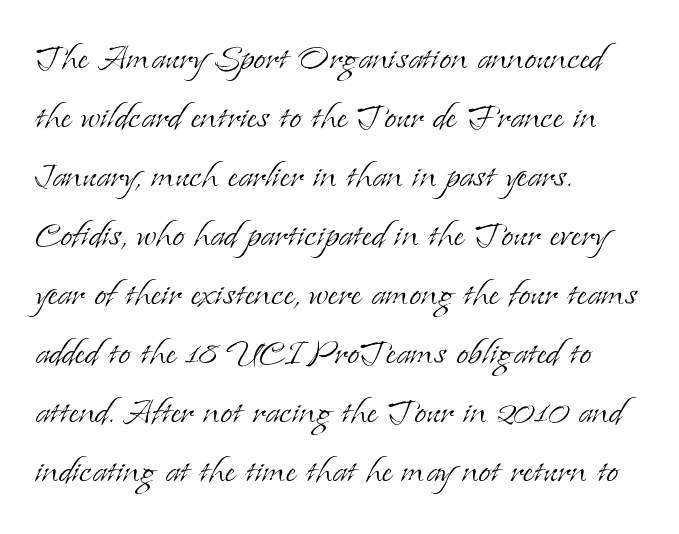
Is this a fixed-width face? No — the glyphs have proportional, varying widths. Look at the tracking — it's just the regular setting, nothing added. Stems here are at most as thick as an everyday book face. Reading down the block, your eye returns to a fixed left position each line.
